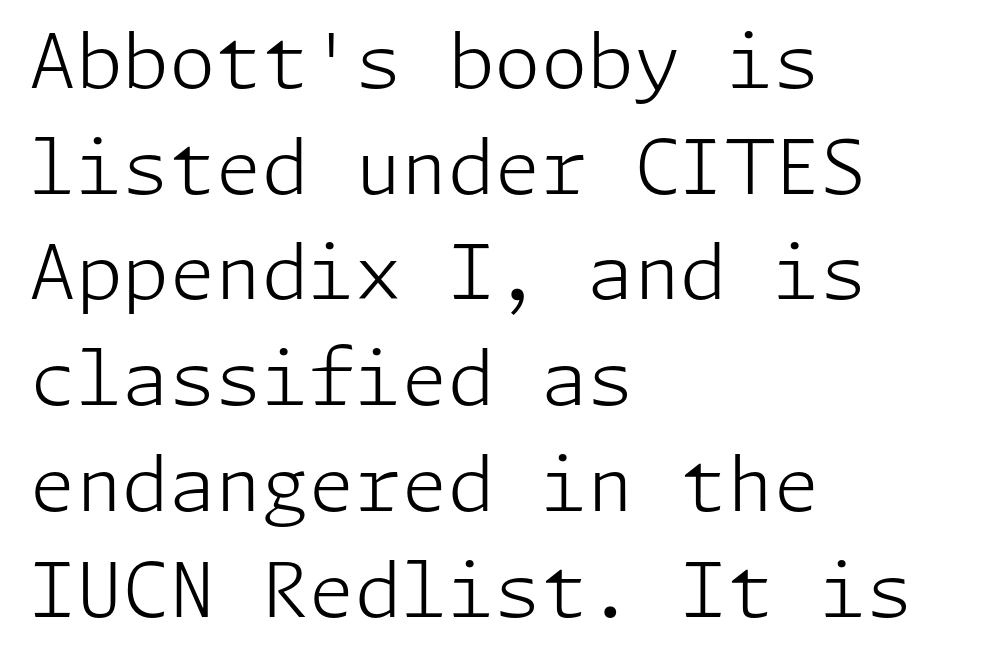
{"serif": "no", "italic": "no", "bold": "no", "weight": "light", "width": "normal", "stroke_contrast": "low", "x_height": "medium", "underline": "no", "align": "left", "line_spacing": "normal", "line_spacing_ratio": 1.41, "letter_spacing": "normal", "letter_spacing_em": 0.0, "glyph_px": 75}
